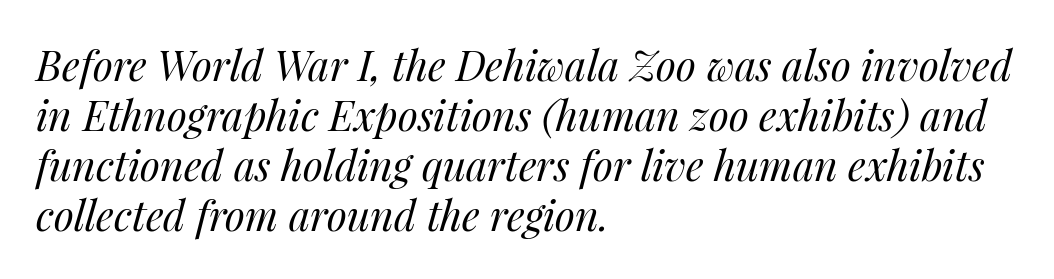
The font is comparable to plain body text, perhaps lighter. Teacher's note: observe the even left margin — that is flush-left alignment. Would a proofreader flag this as italicized? Yes. Descenders are the only things crossing below the line.
